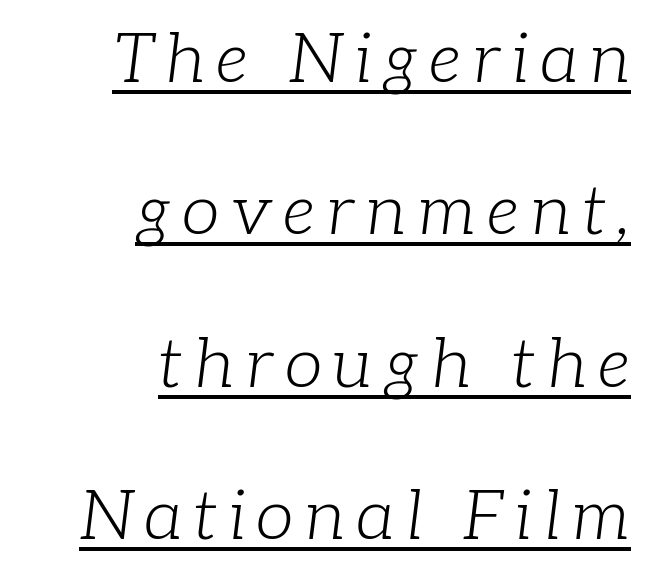
Think standard paragraph weight, or any step lighter than that. Examine the stroke ends and you'll spot serifs. The passage shown is underscored from start to finish. Slant detected: the letters are inclined.
